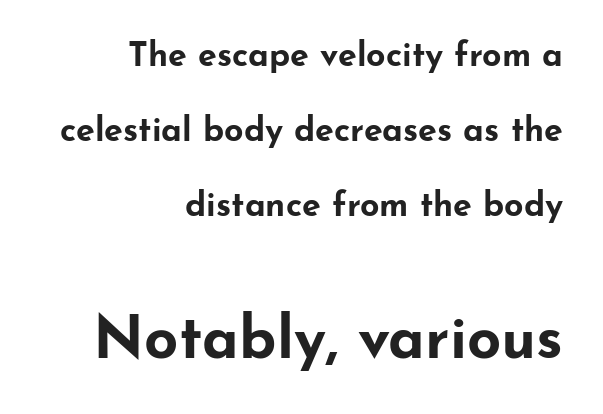
{"serif": "no", "italic": "no", "bold": "yes", "weight": "bold", "width": "wide", "stroke_contrast": "low", "x_height": "small", "monospaced": "no", "underline": "no", "align": "right", "line_spacing": "loose", "line_spacing_ratio": 2.21, "letter_spacing": "normal", "letter_spacing_em": 0.0, "larger_block": "second", "size_ratio": 1.76, "glyph_px": 60}
